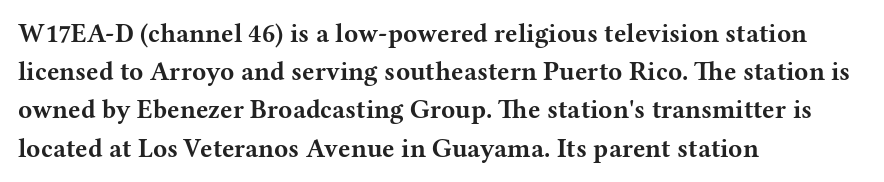
Q: Is the text bold? A: Yes.
Q: Is the text italic (slanted)? A: No, it is upright.
Q: Is the text underlined? A: No.
Q: How is the paragraph aligned? A: Left-aligned.
Q: Is the spacing between letters normal or unusually wide? A: Normal.
Q: Is the spacing between lines tight, normal or loose? A: Normal.
